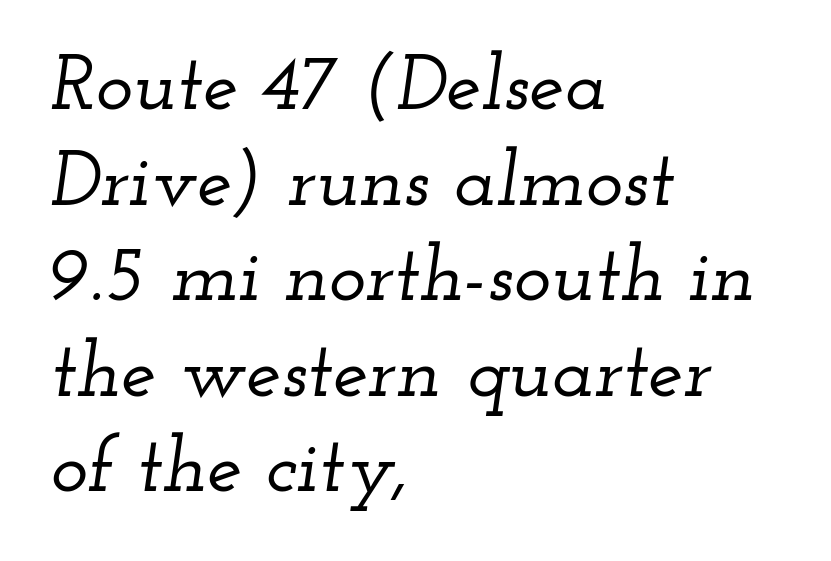
The image shows 79 px wide serif type, italic (leaning right); set left-aligned, line spacing 1.21x, normal letter spacing, not underlined; low stroke contrast and a small x-height.
